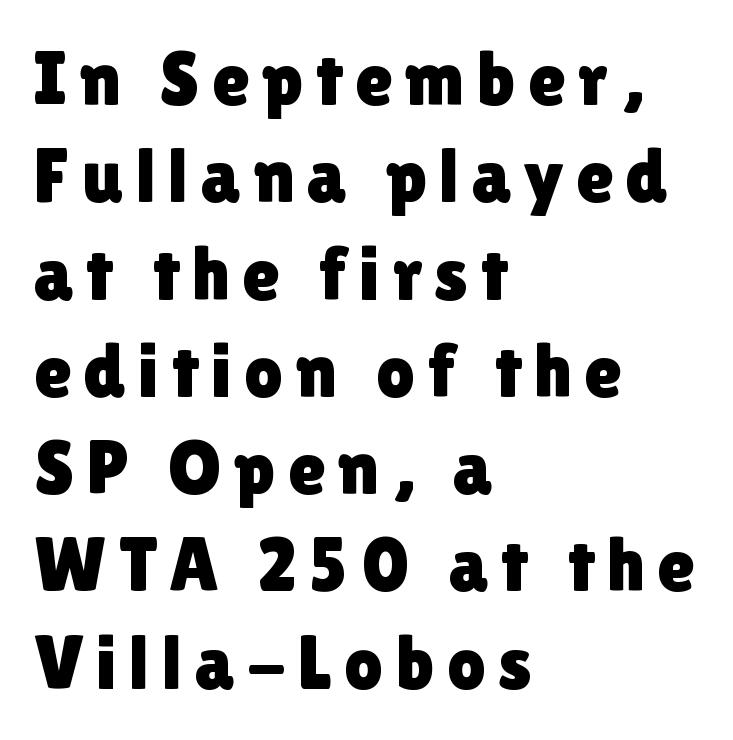
Descender tails drop into unmarked territory. Italic: no, the glyphs are upright roman. Are there feet on the stems? There aren't — it's a sans. You could not count columns in this text — the font is proportionally spaced. Students, observe: this is what conventionally led text looks like. If you drew a ruler down the left edge, every line would touch it.
